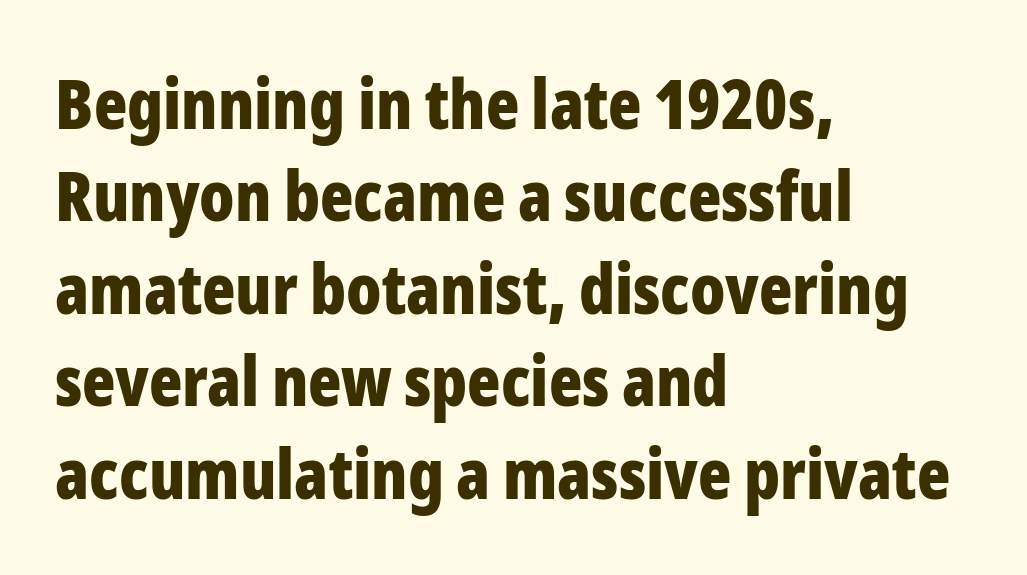
Q: Is the text bold? A: Yes.
Q: Is the text italic (slanted)? A: No, it is upright.
Q: Is the typeface a serif or a sans-serif typeface? A: Sans-serif.
Q: Is the text underlined? A: No.
Q: How is the paragraph aligned? A: Left-aligned.
Q: Is the spacing between letters normal or unusually wide? A: Normal.
Q: Is the spacing between lines tight, normal or loose? A: Normal.
Q: Width (condensed, normal, or wide)? A: Condensed.
Q: Stroke contrast? A: Low.
Q: x-height? A: Medium.
Q: Monospaced? A: No.
